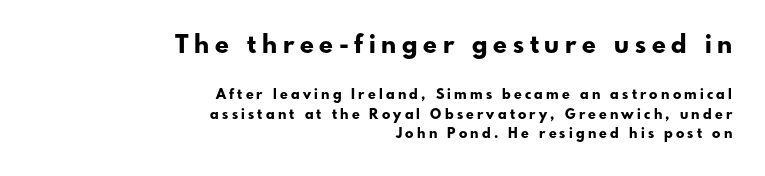
The image shows 25 px bold type, upright; set right-aligned, normal line spacing (1.4x), unusually wide letter spacing (+0.23 em), not underlined; the first (top) block is 1.79x larger.
